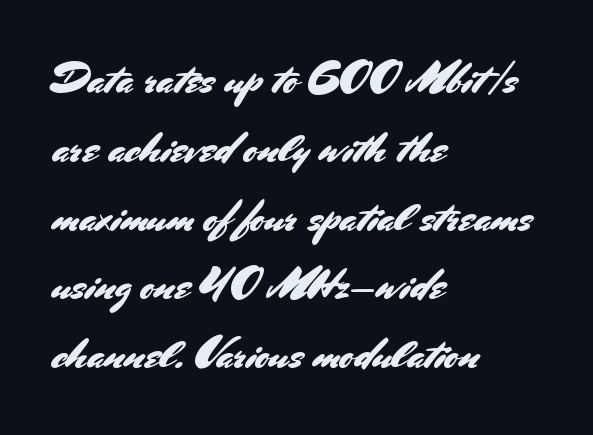
Q: Is the text italic (slanted)? A: Yes.
Q: Is the typeface a serif or a sans-serif typeface? A: Sans-serif.
Q: Is the text underlined? A: No.
Q: How is the paragraph aligned? A: Left-aligned.
Q: Is the spacing between letters normal or unusually wide? A: Normal.
Q: Is the spacing between lines tight, normal or loose? A: Normal.
Q: Width (condensed, normal, or wide)? A: Normal.
Q: Stroke contrast? A: Medium.
Q: x-height? A: Small.
Q: Monospaced? A: No.
